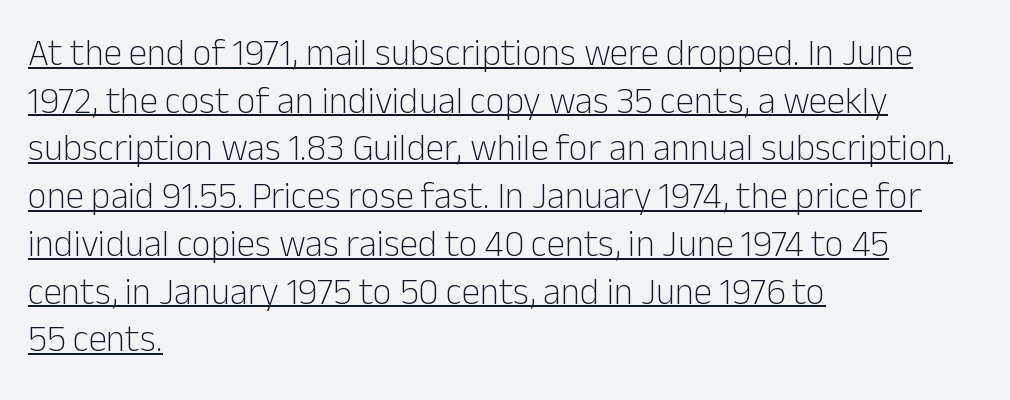
Emphasis is given by a line drawn under the lettering. Nothing sits at the stroke ends, so this counts as sans-serif. Leading: standard. The lettering holds an erect, upright posture throughout.
